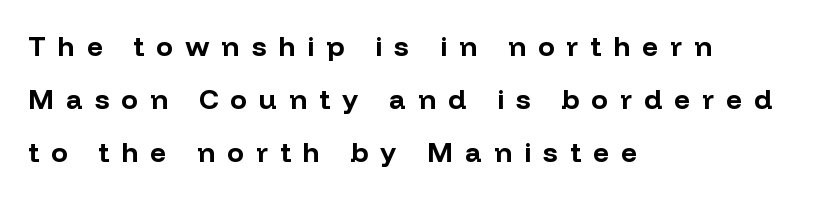
Q: Is the text bold? A: Yes.
Q: Is the text italic (slanted)? A: No, it is upright.
Q: Is the typeface a serif or a sans-serif typeface? A: Sans-serif.
Q: Is the text underlined? A: No.
Q: How is the paragraph aligned? A: Left-aligned.
Q: Is the spacing between letters normal or unusually wide? A: Unusually wide.
Q: Is the spacing between lines tight, normal or loose? A: Loose.
Q: Width (condensed, normal, or wide)? A: Normal.
Q: Stroke contrast? A: Low.
Q: x-height? A: Medium.
Q: Monospaced? A: No.
